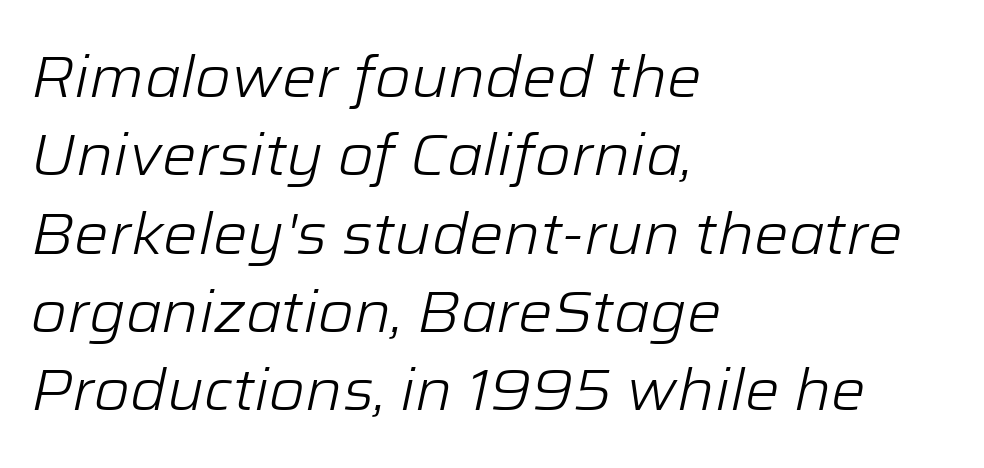
The image shows 58 px light type, italic (leaning right); set left-aligned, normal line spacing (1.35x), normal letter spacing, not underlined; low stroke contrast and a medium x-height.
